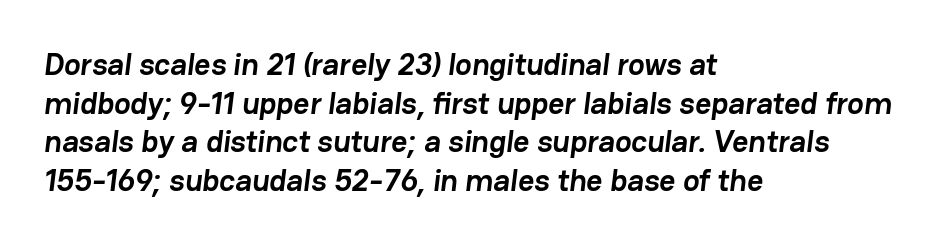
{"serif": "no", "bold": "yes", "weight": "semibold", "width": "normal", "stroke_contrast": "low", "x_height": "medium", "monospaced": "no", "underline": "no", "align": "left", "line_spacing": "normal", "line_spacing_ratio": 1.25, "letter_spacing": "normal", "letter_spacing_em": 0.0, "glyph_px": 31}
